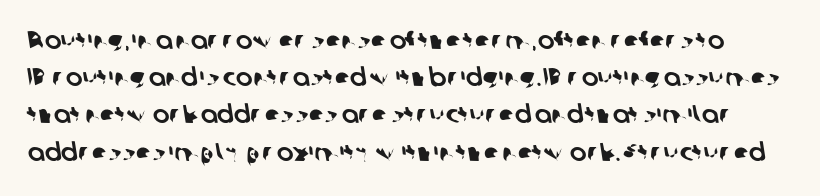
Regarding leading, the lines here are spaced in the standard way. Nothing unusual about the tracking: characters are spaced as the font intends. Each row of text sits above clean, open space.
